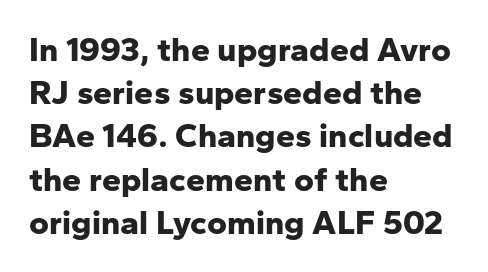
Inter-character spacing is left at the font's built-in metrics. Designer's note — italics off, roman on. Nope, no serifs anywhere on these letters. Glance below the letters and you will spot only blank space. Is there much room between lines? A standard amount, neither cramped nor airy. Proportional: the letters do not fall into vertical columns.
